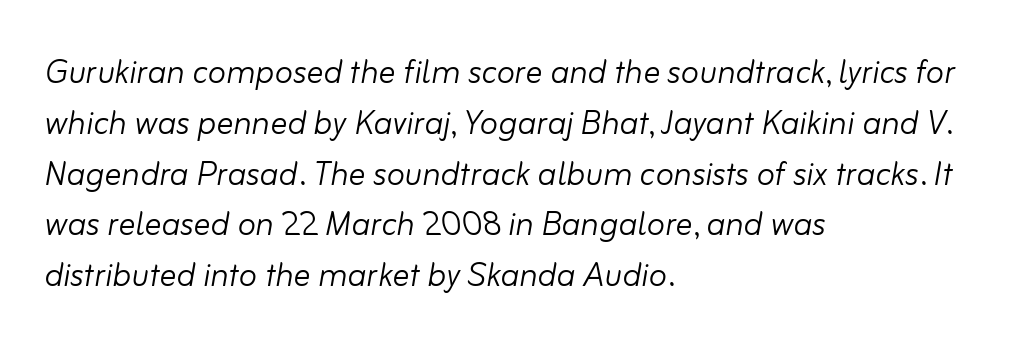
Does extra space separate the letters? No, they use regular spacing. This sample has the flowing, uneven cadence of proportional lettering. The space beneath each line is pristine and unruled. Posture: slanted. Nothing heavy about these letters — not bold at all.
